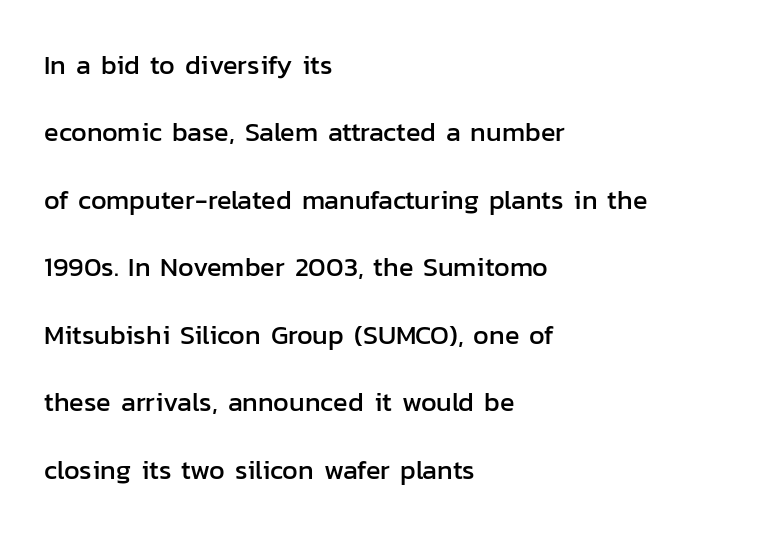
{"italic": "no", "underline": "no", "align": "left", "line_spacing": "loose", "line_spacing_ratio": 2.5, "letter_spacing": "normal", "letter_spacing_em": 0.0, "glyph_px": 27}
